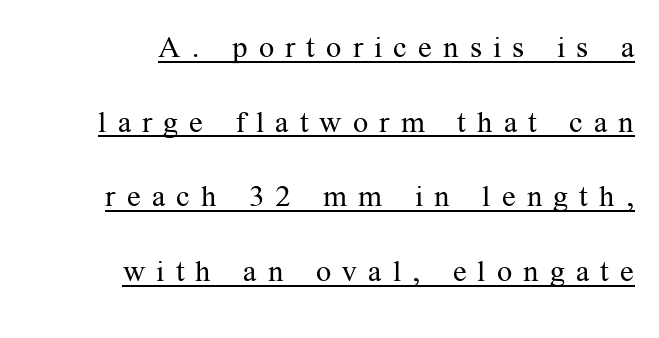
{"serif": "yes", "italic": "no", "bold": "no", "weight": "regular", "width": "normal", "stroke_contrast": "medium", "x_height": "medium", "monospaced": "no", "underline": "yes", "align": "right", "line_spacing": "loose", "line_spacing_ratio": 2.49, "letter_spacing": "wide", "letter_spacing_em": 0.37, "glyph_px": 30}
